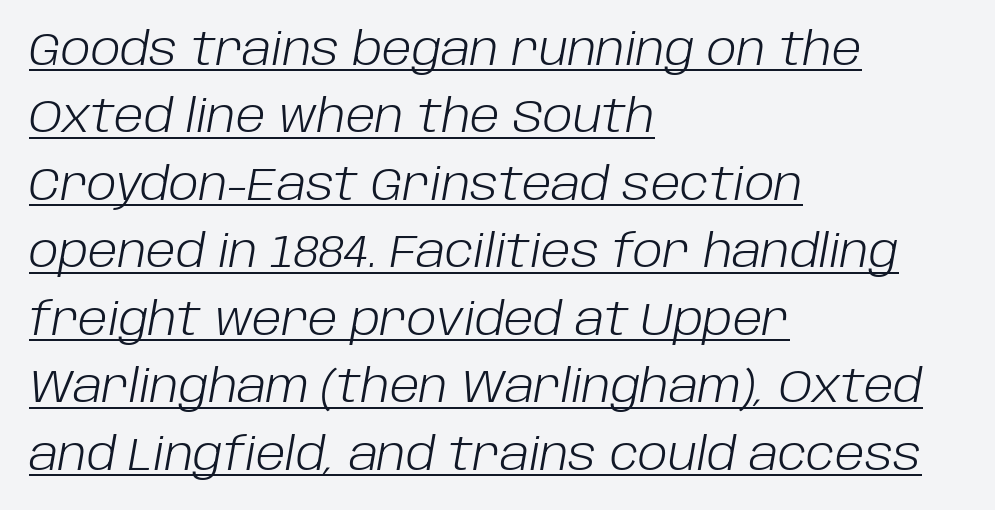
The image shows 45 px light type, italic (leaning right); set left-aligned, normal line spacing (1.5x), normal letter spacing, underlined; low stroke contrast and a large x-height.
